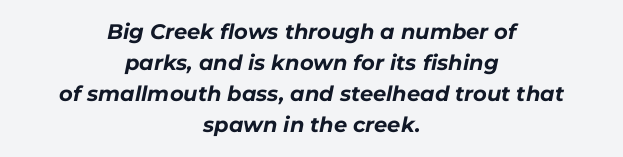
Q: Is the text bold? A: Yes.
Q: Is the text italic (slanted)? A: Yes, it leans right by about 11 degrees.
Q: Is the text underlined? A: No.
Q: How is the paragraph aligned? A: Centered.
Q: Is the spacing between letters normal or unusually wide? A: Normal.
Q: Is the spacing between lines tight, normal or loose? A: Normal.
